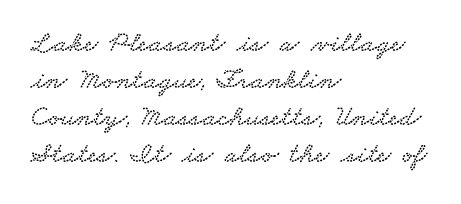
{"width": "wide", "stroke_contrast": "low", "x_height": "small", "monospaced": "no", "underline": "no", "align": "left", "line_spacing": "normal", "line_spacing_ratio": 1.28, "letter_spacing": "normal", "letter_spacing_em": 0.0, "glyph_px": 29}
